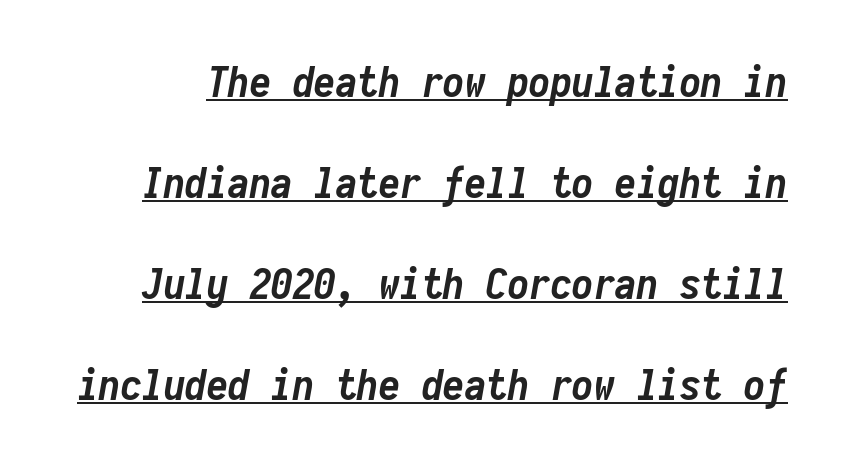
The image shows 43 px semibold, condensed type, italic (leaning right), monospaced; set loose line spacing (2.35x), normal letter spacing, underlined; low stroke contrast and a medium x-height.
